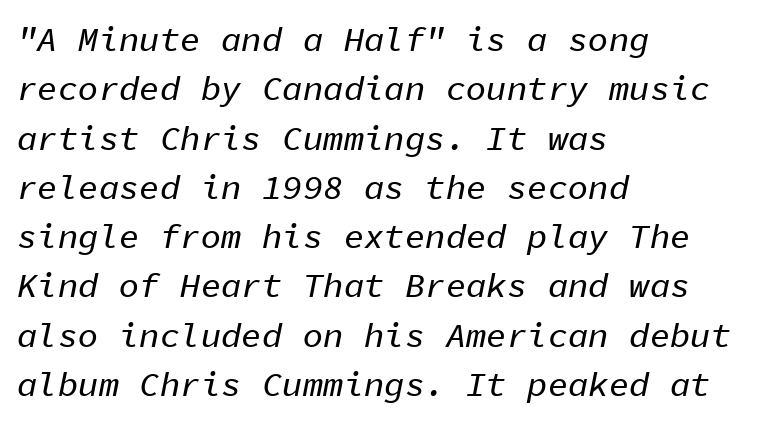
Q: Is the text italic (slanted)? A: Yes, it leans right by about 11 degrees.
Q: Is the text underlined? A: No.
Q: How is the paragraph aligned? A: Left-aligned.
Q: Is the spacing between letters normal or unusually wide? A: Normal.
Q: Is the spacing between lines tight, normal or loose? A: Normal.
Q: Width (condensed, normal, or wide)? A: Normal.
Q: Stroke contrast? A: Low.
Q: x-height? A: Medium.
Q: Monospaced? A: Yes.
